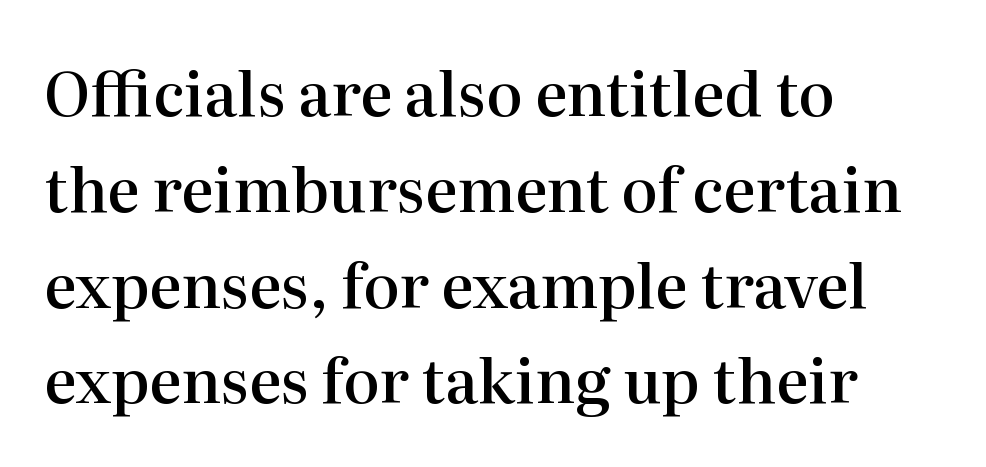
The image shows 61 px semibold serif type, upright; set left-aligned, normal line spacing (1.57x), normal letter spacing, not underlined; high stroke contrast and a medium x-height.
